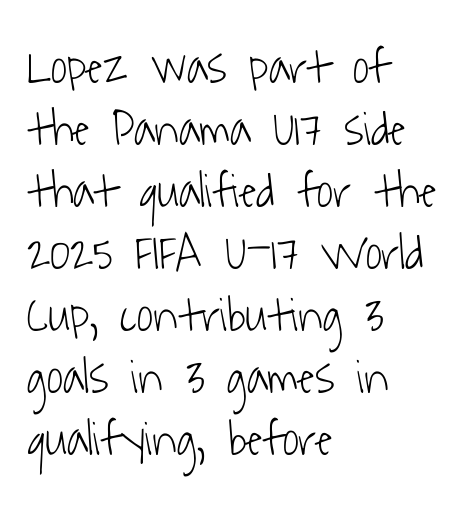
Short and long lines alike share a common starting point at left. The strokes carry an ordinary text weight at most. Rule under the text: the space is simply empty. The letters carry no serifs — their stems end cleanly without finishing strokes. Words appear dense and cohesive because spacing is normal. This sample has the flowing, uneven cadence of proportional lettering.
